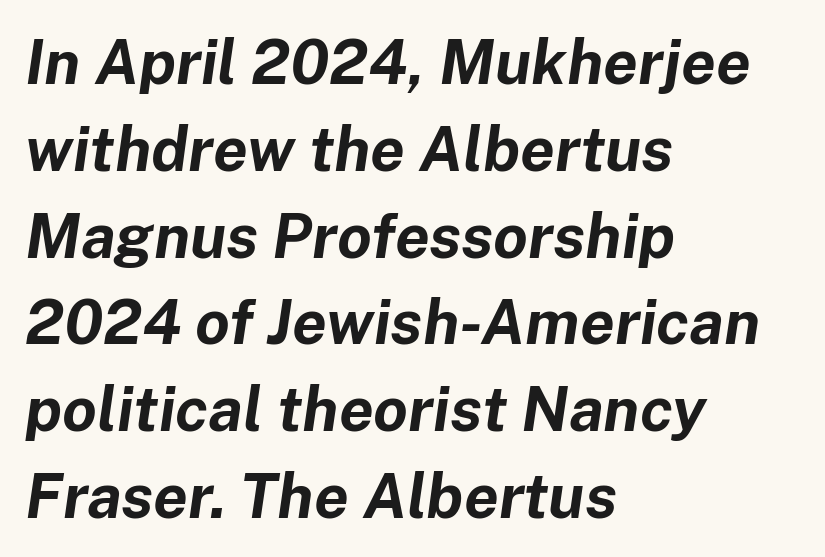
Caption: bold face, heavy strokes. Observe the ordinary spacing: letters are neighbours, not strangers. Proportional: the letters do not fall into vertical columns. Teacher's note: observe the even left margin — that is flush-left alignment. Nobody drew a line under any word here.
